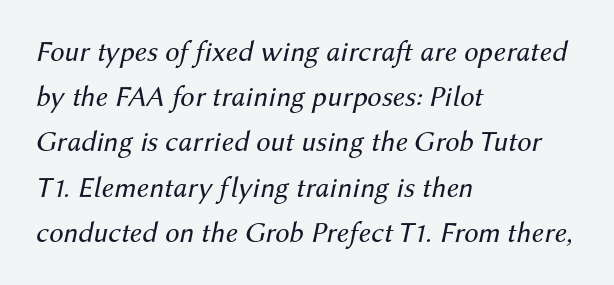
The image shows 29 px regular-weight type, italic (leaning right); set left-aligned, normal line spacing (1.56x), normal letter spacing, not underlined; medium stroke contrast and a medium x-height.
